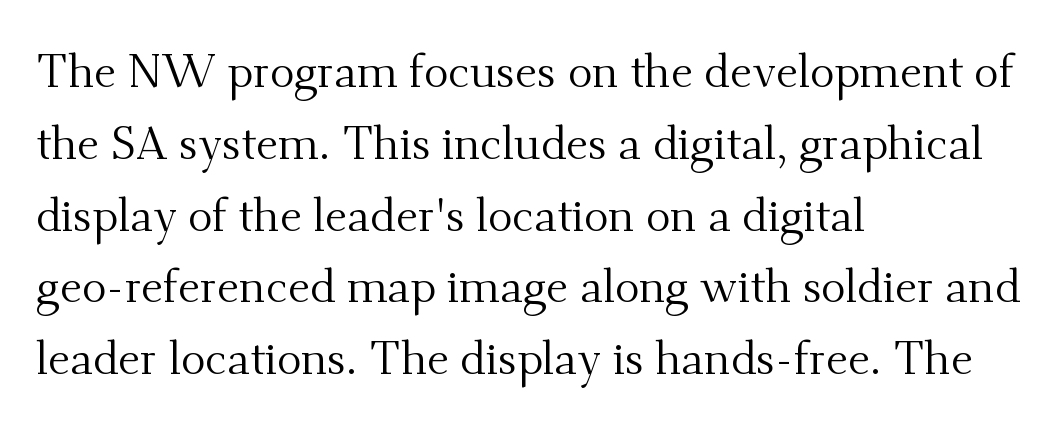
Q: Is the text bold? A: No.
Q: Is the text italic (slanted)? A: No, it is upright.
Q: Is the typeface a serif or a sans-serif typeface? A: Serif.
Q: Is the text underlined? A: No.
Q: How is the paragraph aligned? A: Left-aligned.
Q: Is the spacing between letters normal or unusually wide? A: Normal.
Q: Is the spacing between lines tight, normal or loose? A: Normal.
Q: Width (condensed, normal, or wide)? A: Normal.
Q: Stroke contrast? A: Medium.
Q: x-height? A: Small.
Q: Monospaced? A: No.
